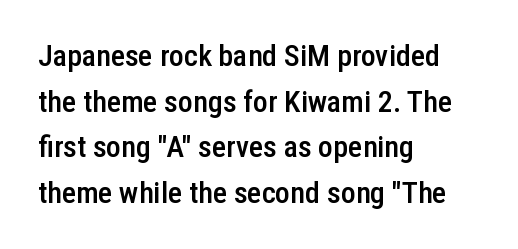
Look at the tracking — it's just the regular setting, nothing added. The area under the type is left untouched. Varying glyph widths throughout — classic text-font behaviour. Regular leading. The type sits square on the baseline with zero lean. The paragraph has a hard left edge and a soft right edge.
